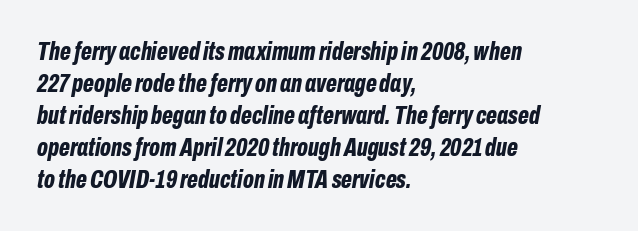
Nobody touched the tracking dial on this one. The typesetter chose a ragged-right arrangement here. In terms of posture, this sample is oblique. The area under the type is left untouched.
